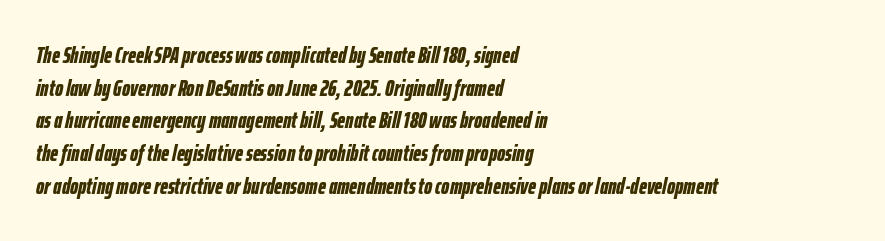
{"italic": "yes", "lean": "right", "slant_degrees": 12, "bold": "yes", "underline": "no", "align": "left", "line_spacing": "normal", "line_spacing_ratio": 1.42, "letter_spacing": "normal", "letter_spacing_em": 0.0, "glyph_px": 23}
